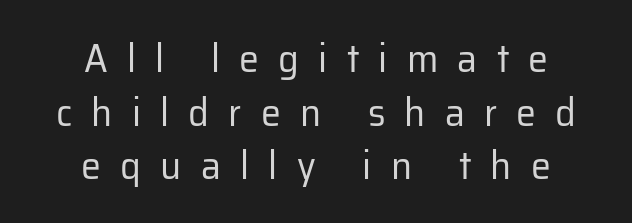
Q: Is the text bold? A: No.
Q: Is the text italic (slanted)? A: No, it is upright.
Q: Is the typeface a serif or a sans-serif typeface? A: Sans-serif.
Q: Is the text underlined? A: No.
Q: How is the paragraph aligned? A: Centered.
Q: Is the spacing between letters normal or unusually wide? A: Unusually wide.
Q: Is the spacing between lines tight, normal or loose? A: Normal.
Q: Width (condensed, normal, or wide)? A: Normal.
Q: Stroke contrast? A: Low.
Q: x-height? A: Medium.
Q: Monospaced? A: No.
